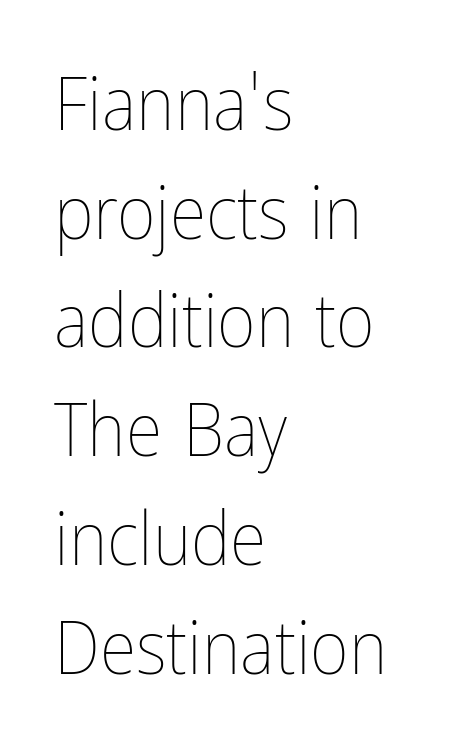
Q: Is the text bold? A: No.
Q: Is the text italic (slanted)? A: No, it is upright.
Q: Is the text underlined? A: No.
Q: How is the paragraph aligned? A: Left-aligned.
Q: Is the spacing between letters normal or unusually wide? A: Normal.
Q: Is the spacing between lines tight, normal or loose? A: Normal.
Q: Width (condensed, normal, or wide)? A: Condensed.
Q: Stroke contrast? A: Low.
Q: x-height? A: Medium.
Q: Monospaced? A: No.
